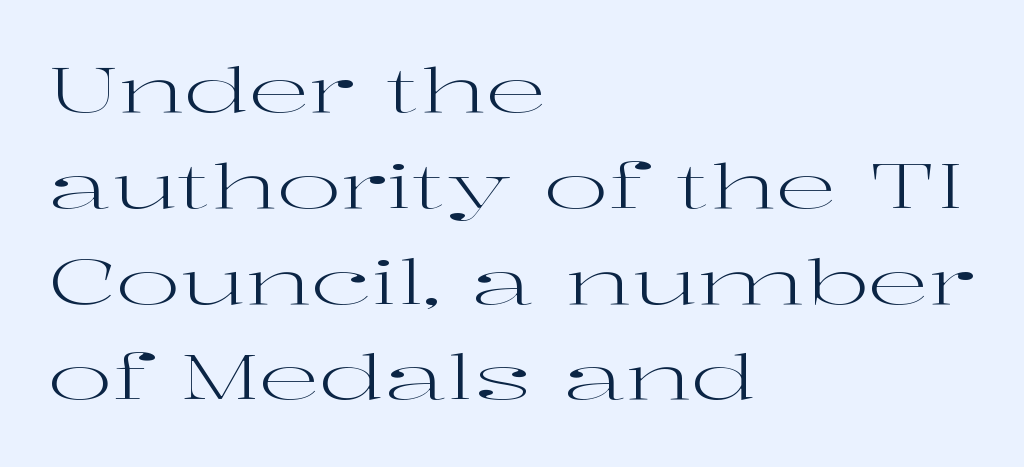
Q: Is the text bold? A: No.
Q: Is the text italic (slanted)? A: No, it is upright.
Q: Is the typeface a serif or a sans-serif typeface? A: Serif.
Q: Is the text underlined? A: No.
Q: How is the paragraph aligned? A: Left-aligned.
Q: Is the spacing between letters normal or unusually wide? A: Normal.
Q: Is the spacing between lines tight, normal or loose? A: Normal.
Q: Width (condensed, normal, or wide)? A: Wide.
Q: Stroke contrast? A: High.
Q: x-height? A: Medium.
Q: Monospaced? A: No.
